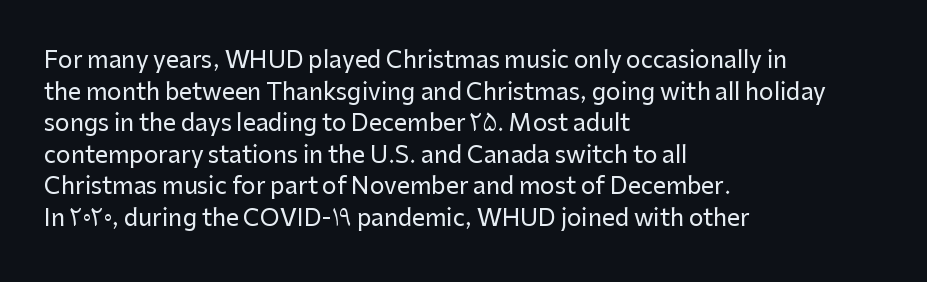
The letterforms sit shoulder to shoulder at normal distance. The paragraph has a hard left edge and a soft right edge. A clean baseline with only descenders dipping below it. No italicization has been applied; the sample stays upright.
